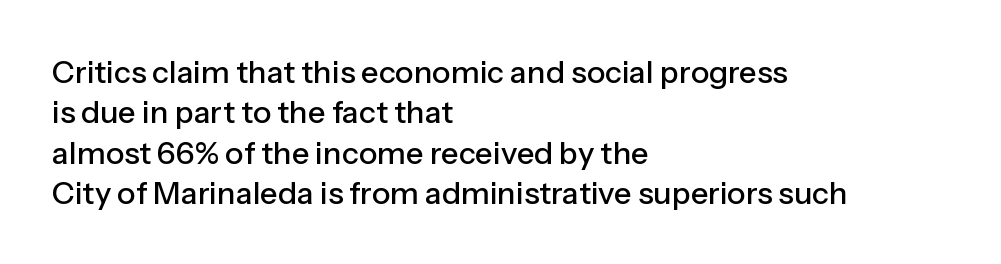
{"serif": "no", "italic": "no", "width": "normal", "stroke_contrast": "low", "x_height": "medium", "monospaced": "no", "underline": "no", "align": "left", "line_spacing": "normal", "line_spacing_ratio": 1.3, "letter_spacing": "normal", "letter_spacing_em": 0.0, "glyph_px": 31}
